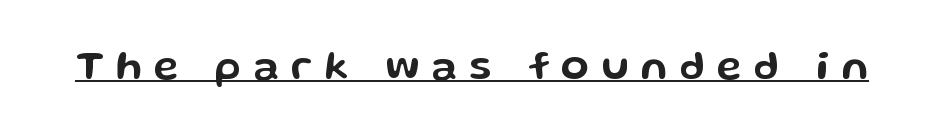
Tracking here is generous; glyphs stand well apart from one another. Quick note: not italic, upright. Note: no serifs on the glyphs. Character widths vary here, with narrow letters taking less room than wide ones. This rendering features underlined lettering.
